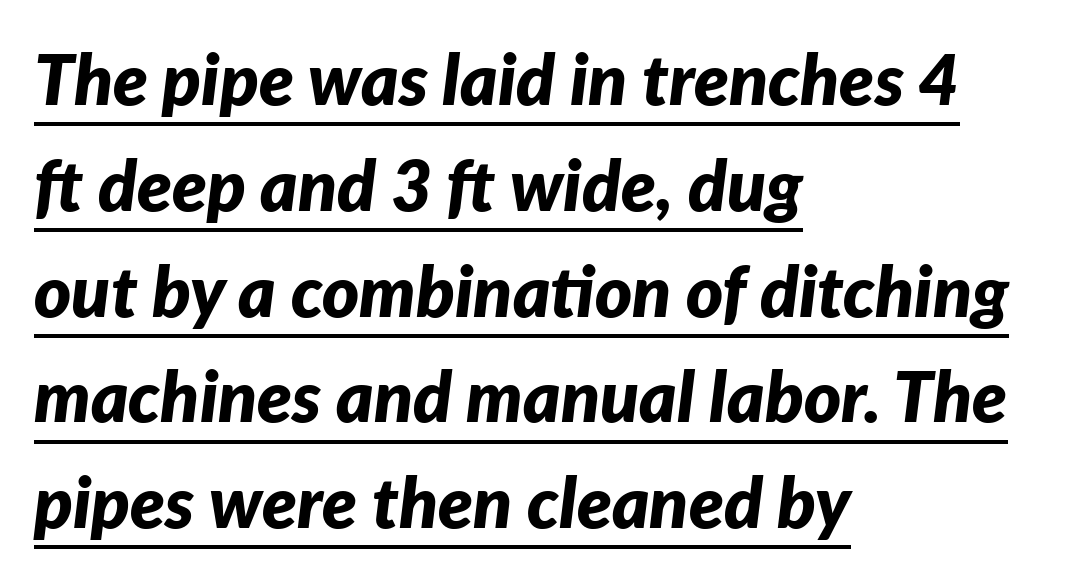
These lines are set flush left with a ragged right edge. The specimen reads as italic at a glance. The space between consecutive lines is moderate. Compared with typical body copy, the letter spacing here is the same.
